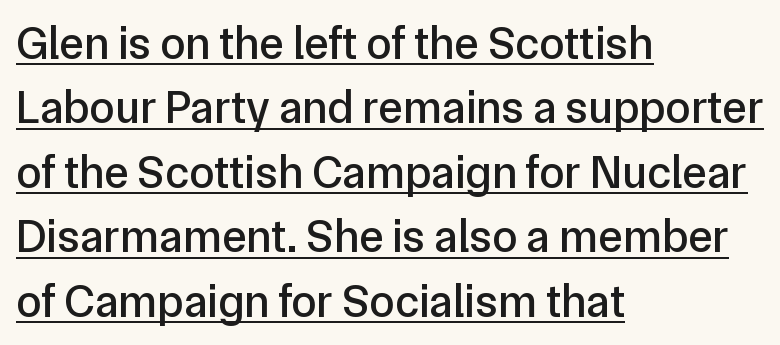
The image shows 46 px sans-serif type, upright; set left-aligned, normal line spacing (1.4x), normal letter spacing, underlined; low stroke contrast and a medium x-height.
